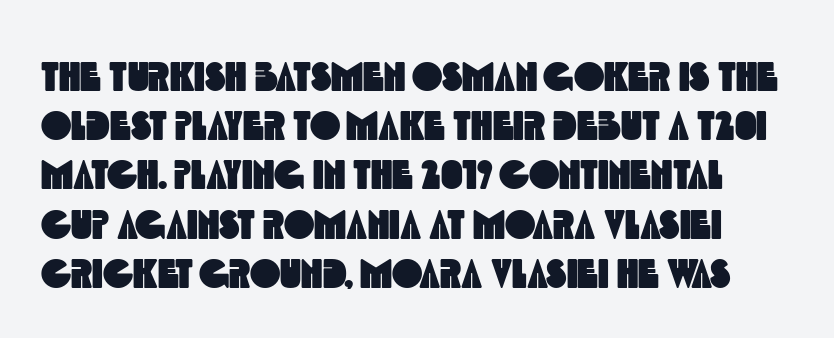
Q: Is the typeface a serif or a sans-serif typeface? A: Sans-serif.
Q: Is the text underlined? A: No.
Q: Is the spacing between letters normal or unusually wide? A: Normal.
Q: Width (condensed, normal, or wide)? A: Condensed.
Q: x-height? A: Large.
Q: Monospaced? A: No.
